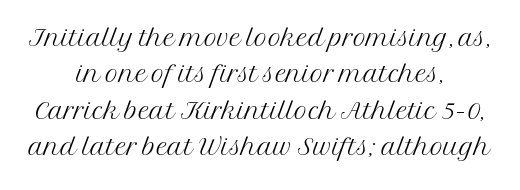
Q: Is the text bold? A: No.
Q: Is the text italic (slanted)? A: Yes.
Q: Is the typeface a serif or a sans-serif typeface? A: Serif.
Q: Is the text underlined? A: No.
Q: How is the paragraph aligned? A: Centered.
Q: Is the spacing between letters normal or unusually wide? A: Normal.
Q: Is the spacing between lines tight, normal or loose? A: Tight.
Q: Width (condensed, normal, or wide)? A: Normal.
Q: Stroke contrast? A: Medium.
Q: x-height? A: Medium.
Q: Monospaced? A: No.
